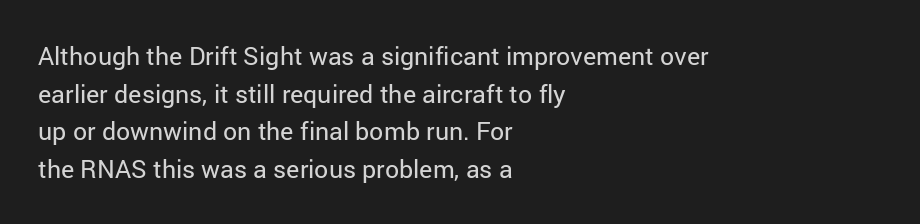
The image shows 25 px text type, upright; set left-aligned, normal line spacing (1.51x), normal letter spacing, not underlined.
